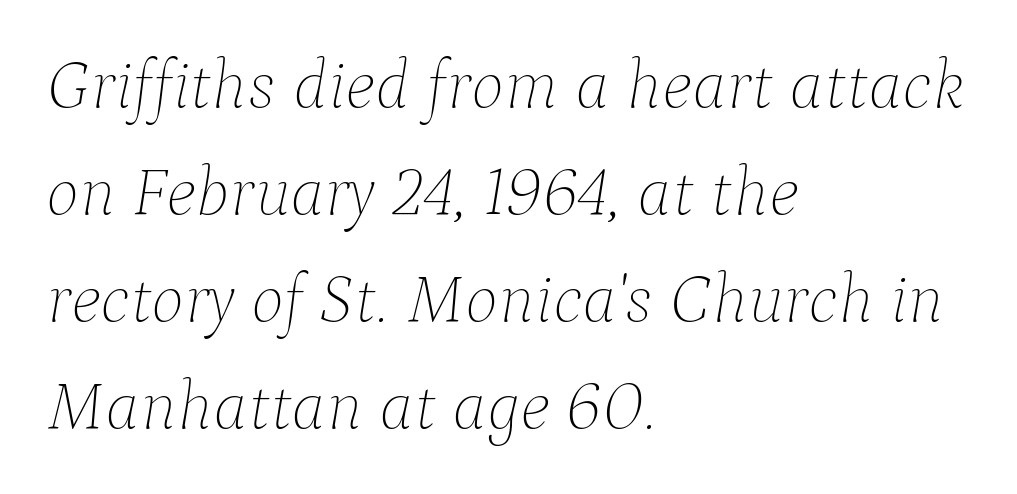
{"italic": "yes", "lean": "right", "slant_degrees": 9, "bold": "no", "weight": "thin", "width": "normal", "stroke_contrast": "low", "x_height": "medium", "monospaced": "no", "underline": "no", "align": "left", "line_spacing": "normal", "line_spacing_ratio": 1.53, "letter_spacing": "normal", "letter_spacing_em": 0.0, "glyph_px": 70}
